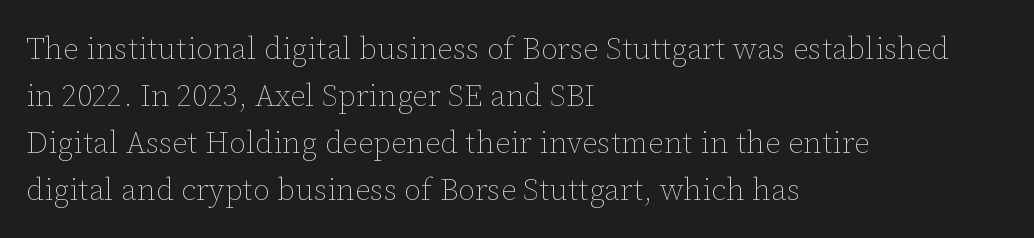
Q: Is the text bold? A: No.
Q: Is the text italic (slanted)? A: No, it is upright.
Q: Is the text underlined? A: No.
Q: How is the paragraph aligned? A: Left-aligned.
Q: Is the spacing between letters normal or unusually wide? A: Normal.
Q: Is the spacing between lines tight, normal or loose? A: Normal.
Q: Width (condensed, normal, or wide)? A: Normal.
Q: Stroke contrast? A: Low.
Q: x-height? A: Medium.
Q: Monospaced? A: No.
